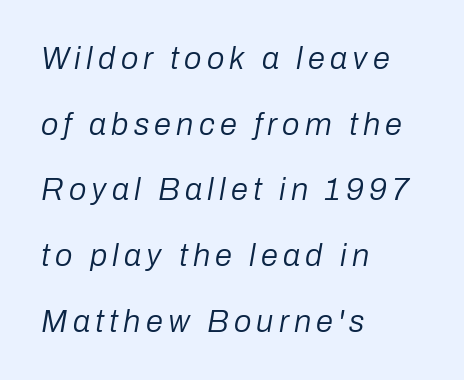
A student would call this left alignment; a typographer would say flush left, rag right. You could fit nearly another row in the gap between these rows. Rendered with sloped, italic letterforms. Do the characters align in a grid? No, the font is proportional. Caption: face not bold, strokes unweighted. A clean baseline with only descenders dipping below it.
